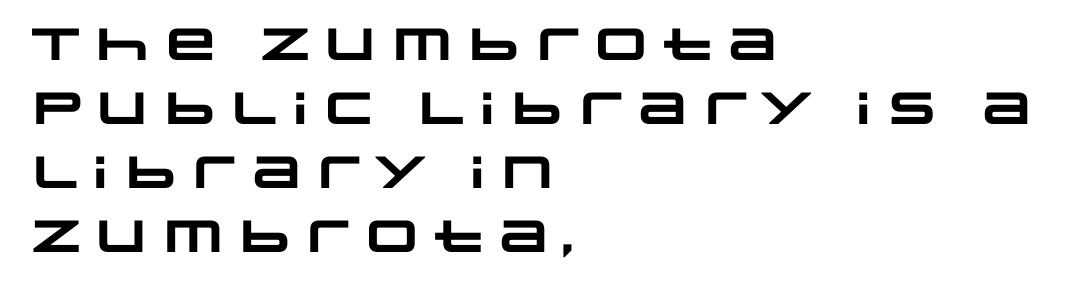
Does extra space separate the letters? No, they use regular spacing. Observe the absence of serifs on each vertical stroke in this sample. Layout note: lines flush left. A normal amount of white space separates one row of letters from the next.
